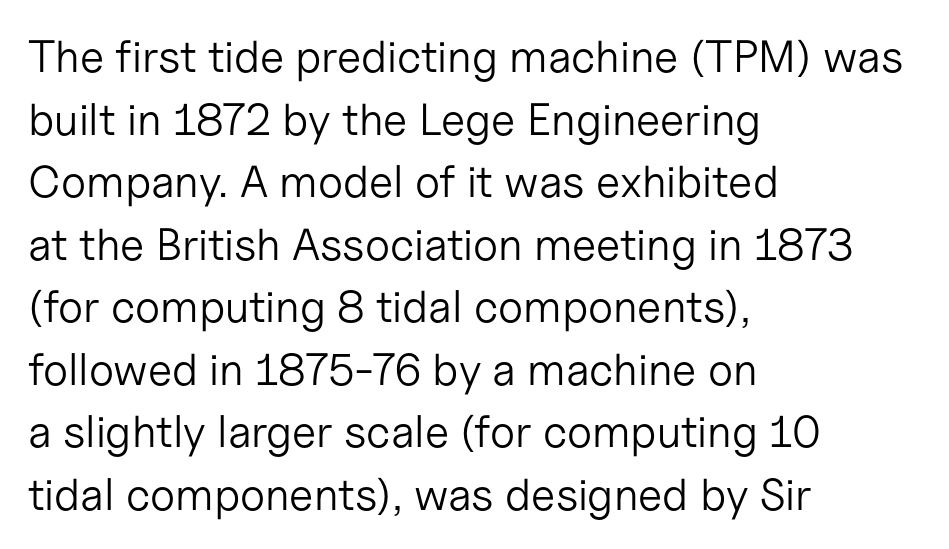
The image shows 45 px light sans-serif type, upright; set left-aligned, normal line spacing (1.39x), normal letter spacing, not underlined; low stroke contrast and a medium x-height.
